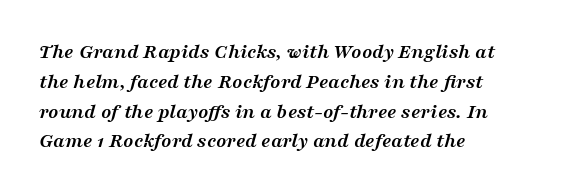
The image shows 21 px bold type, italic (leaning right); set left-aligned, normal line spacing (1.42x), normal letter spacing, not underlined.
